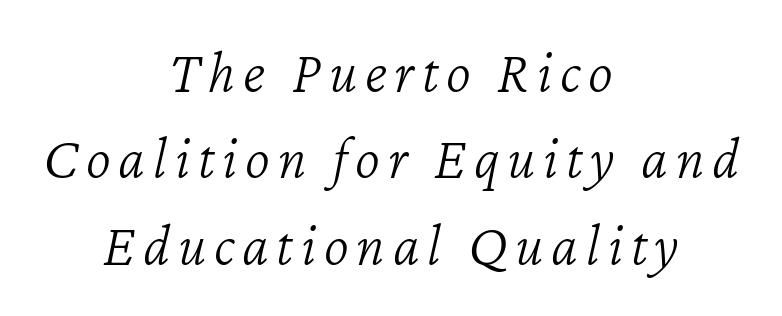
The image shows 60 px light type, italic (leaning right); set centered, normal line spacing (1.44x), not underlined; low stroke contrast and a medium x-height.
